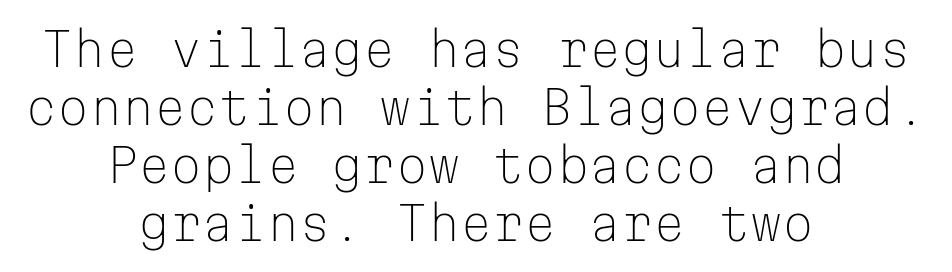
Q: Is the text bold? A: No.
Q: Is the text italic (slanted)? A: No, it is upright.
Q: Is the typeface a serif or a sans-serif typeface? A: Sans-serif.
Q: Is the text underlined? A: No.
Q: How is the paragraph aligned? A: Centered.
Q: Is the spacing between letters normal or unusually wide? A: Normal.
Q: Is the spacing between lines tight, normal or loose? A: Normal.
Q: Width (condensed, normal, or wide)? A: Normal.
Q: Stroke contrast? A: Low.
Q: x-height? A: Medium.
Q: Monospaced? A: Yes.
